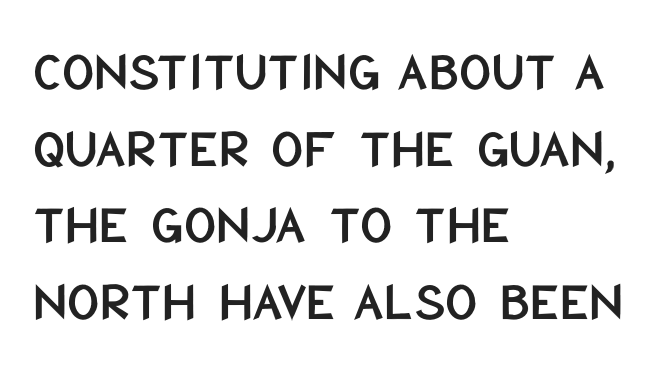
The image shows 56 px condensed sans-serif type, upright; set left-aligned, normal line spacing (1.37x), normal letter spacing, not underlined; low stroke contrast and a large x-height.
